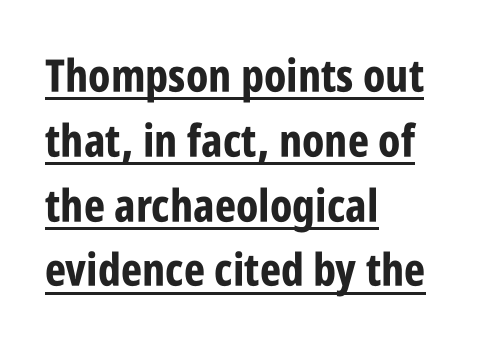
Italic: no, the glyphs are upright roman. Every row of glyphs begins at an identical x-position on the left. Notice how a bar underscores the lettering throughout. These lines carry a lot of weight — the face is fully bold. Vertical spacing — default.
